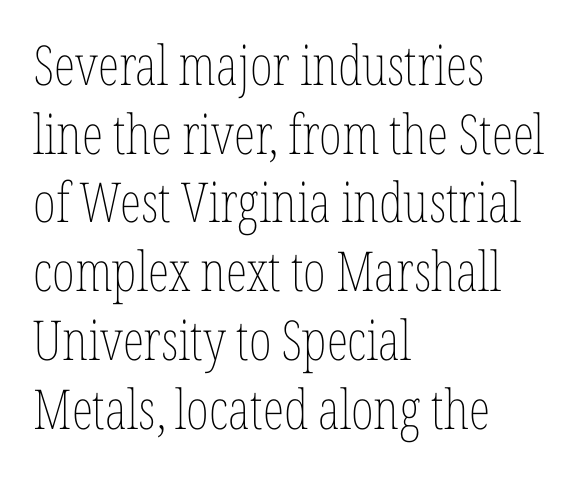
Q: Is the text bold? A: No.
Q: Is the text italic (slanted)? A: No, it is upright.
Q: Is the text underlined? A: No.
Q: How is the paragraph aligned? A: Left-aligned.
Q: Is the spacing between letters normal or unusually wide? A: Normal.
Q: Is the spacing between lines tight, normal or loose? A: Normal.
Q: Width (condensed, normal, or wide)? A: Condensed.
Q: Stroke contrast? A: Low.
Q: x-height? A: Medium.
Q: Monospaced? A: No.
